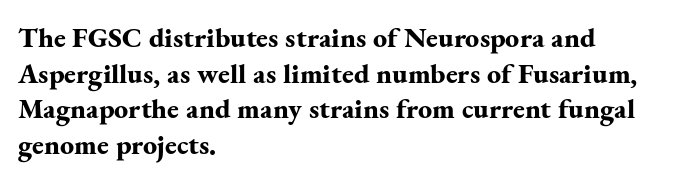
Spacing between characters is what you'd get straight out of the box. These lines were composed using upright roman letters. Notice how thick the strokes are: this is what a full bold looks like. Note the varied advance widths — an 'i' is clearly narrower than an 'm'. Regarding leading, the lines here are spaced in the standard way.
